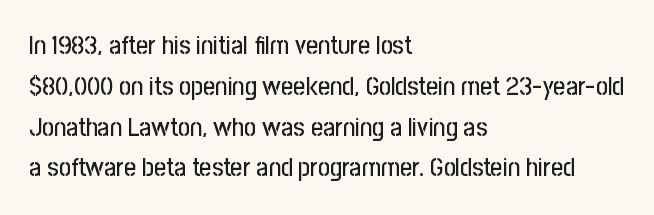
The space between consecutive lines is moderate. This sample uses plain, unmodified letter spacing. Layout note: lines flush left. No italicization has been applied; the sample stays upright. The passage shown is not underscored anywhere.
